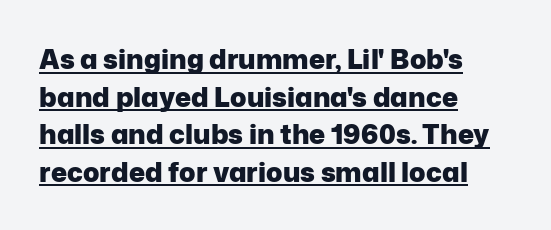
The image shows 27 px bold type, upright; set left-aligned, normal line spacing (1.39x), normal letter spacing, underlined.
